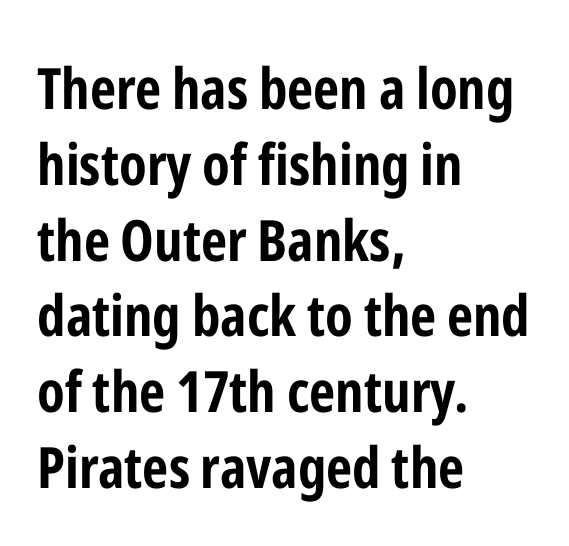
The image shows 57 px bold, condensed sans-serif type, upright; set left-aligned, normal line spacing (1.33x), normal letter spacing, not underlined; low stroke contrast and a medium x-height.
